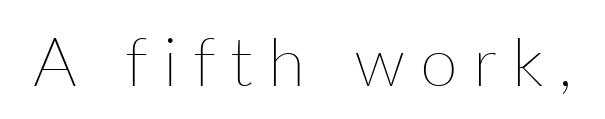
{"italic": "no", "bold": "no", "weight": "thin", "width": "normal", "stroke_contrast": "low", "x_height": "medium", "monospaced": "no", "underline": "no", "letter_spacing": "wide", "letter_spacing_em": 0.22, "glyph_px": 68}
